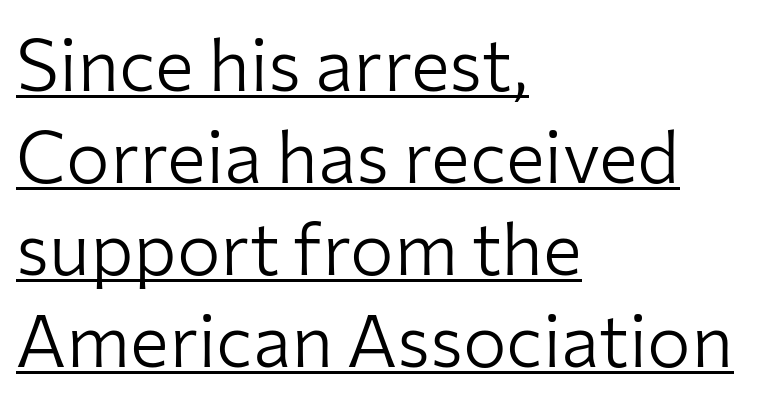
{"serif": "no", "italic": "no", "bold": "no", "weight": "light", "width": "normal", "stroke_contrast": "low", "x_height": "medium", "monospaced": "no", "underline": "yes", "align": "left", "line_spacing": "normal", "line_spacing_ratio": 1.26, "letter_spacing": "normal", "letter_spacing_em": 0.0, "glyph_px": 73}
